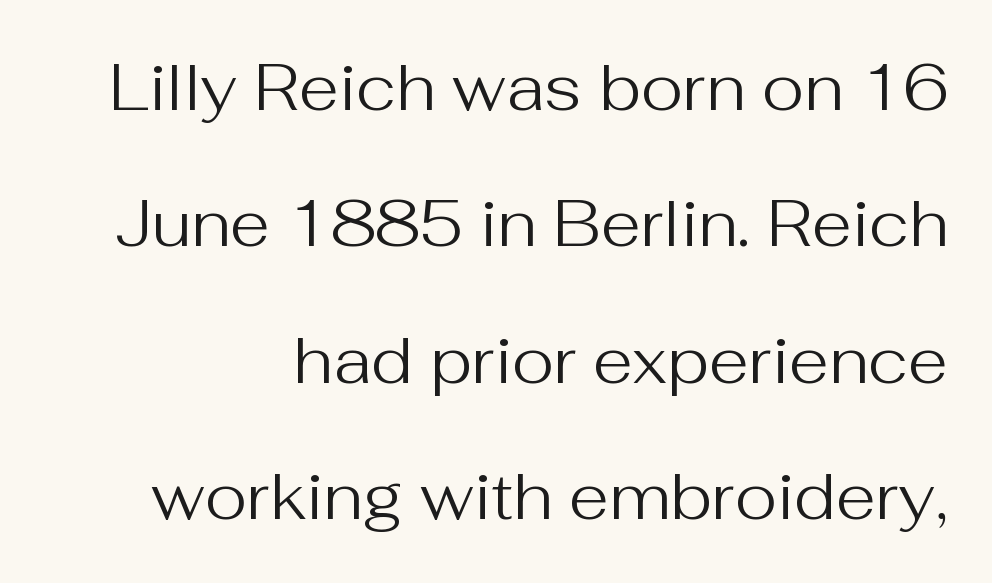
The image shows 65 px regular-weight sans-serif type, upright; set right-aligned, loose line spacing (2.1x), normal letter spacing, not underlined; medium stroke contrast and a medium x-height.
